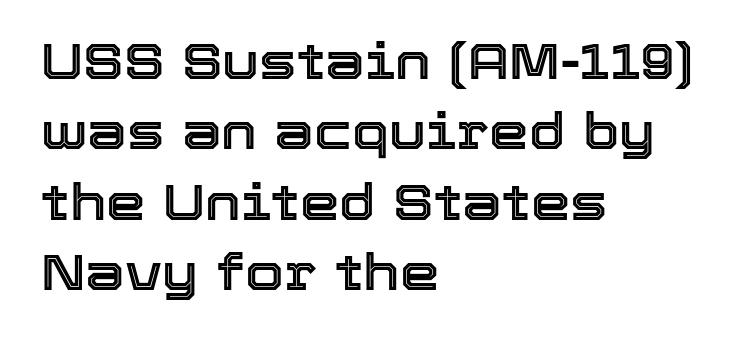
{"italic": "no", "width": "normal", "x_height": "medium", "monospaced": "no", "underline": "no", "align": "left", "line_spacing": "normal", "line_spacing_ratio": 1.41, "letter_spacing": "normal", "letter_spacing_em": 0.0, "glyph_px": 50}
